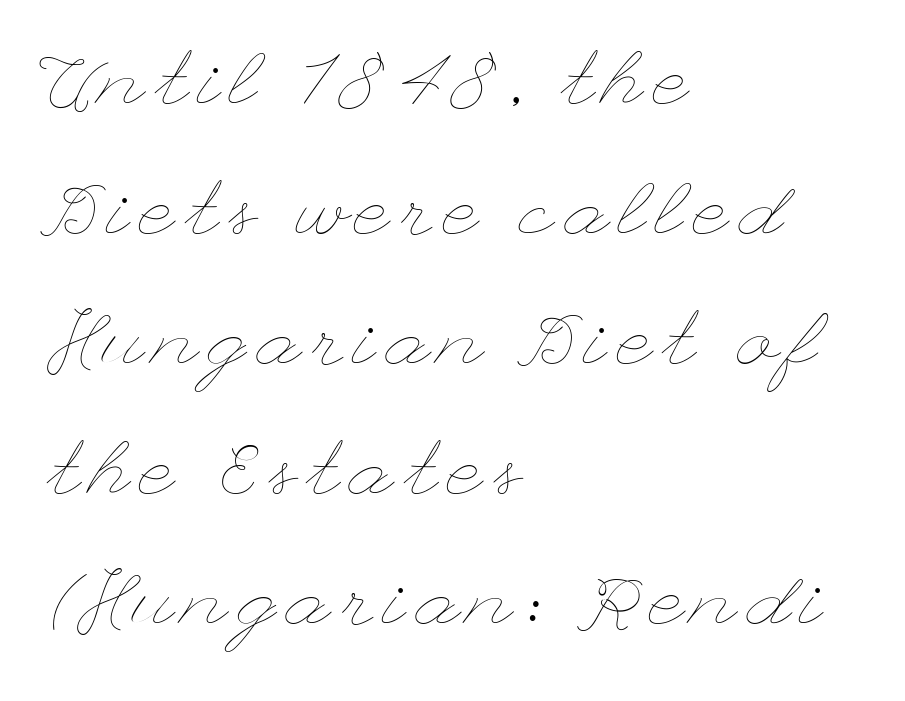
Q: Is the text bold? A: No.
Q: Is the text italic (slanted)? A: Yes.
Q: Is the text underlined? A: No.
Q: How is the paragraph aligned? A: Left-aligned.
Q: Width (condensed, normal, or wide)? A: Wide.
Q: Stroke contrast? A: Low.
Q: x-height? A: Small.
